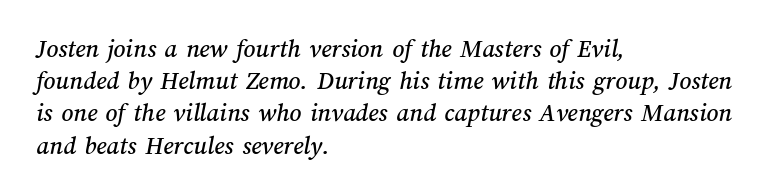
The image shows 26 px text type; set left-aligned, line spacing 1.24x, normal letter spacing, not underlined.
